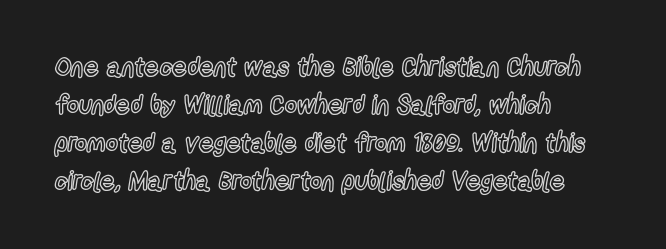
Inter-character spacing is left at the font's built-in metrics. Beneath every word, the page is bare. The typesetter chose a ragged-right arrangement here. Quick note: interline space is typical.
